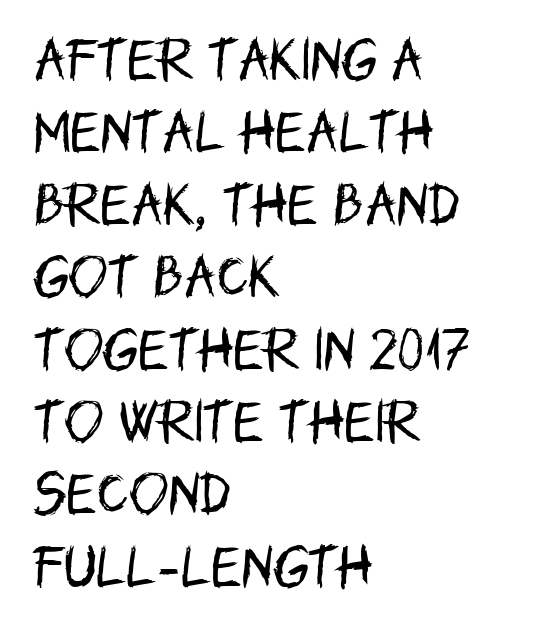
{"serif": "no", "italic": "no", "bold": "no", "weight": "regular", "width": "condensed", "stroke_contrast": "low", "x_height": "large", "monospaced": "no", "underline": "no", "align": "left", "line_spacing": "normal", "line_spacing_ratio": 1.54, "letter_spacing": "normal", "letter_spacing_em": 0.0, "glyph_px": 47}
